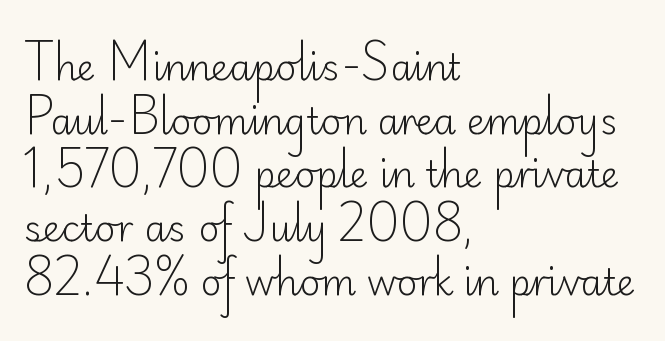
Q: Is the text bold? A: No.
Q: Is the text italic (slanted)? A: No, it is upright.
Q: Is the typeface a serif or a sans-serif typeface? A: Sans-serif.
Q: Is the text underlined? A: No.
Q: How is the paragraph aligned? A: Left-aligned.
Q: Is the spacing between letters normal or unusually wide? A: Normal.
Q: Is the spacing between lines tight, normal or loose? A: Normal.
Q: Width (condensed, normal, or wide)? A: Normal.
Q: Stroke contrast? A: Low.
Q: x-height? A: Small.
Q: Monospaced? A: No.
